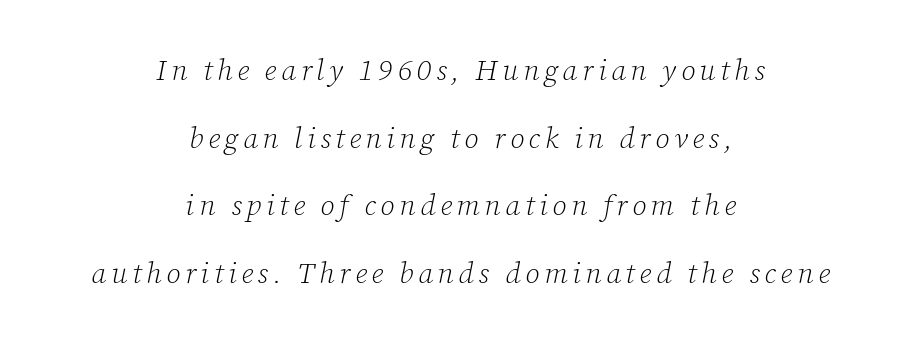
The image shows 29 px light serif type, italic (leaning right); set centered, loose line spacing (2.33x), not underlined; low stroke contrast and a medium x-height.
